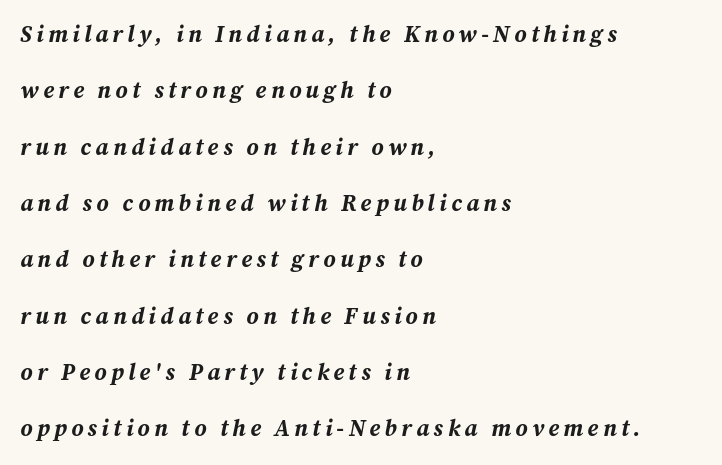
{"italic": "yes", "lean": "right", "slant_degrees": 12, "bold": "yes", "underline": "no", "align": "left", "line_spacing": "loose", "line_spacing_ratio": 2.45, "glyph_px": 23}
